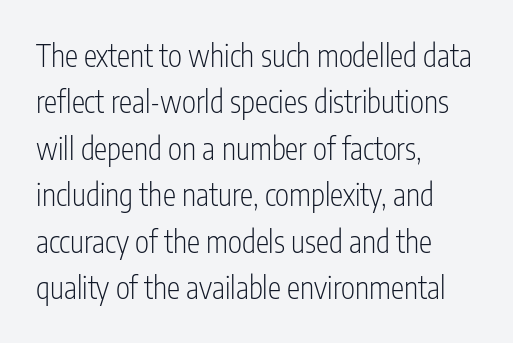
The face used here is proportionally spaced, like ordinary book or web type. What's the leading like? Ordinary, nothing unusual. This rendering employs a face without finishing strokes, i.e., a sans-serif. Italic? Not at all — the glyphs are vertical.
